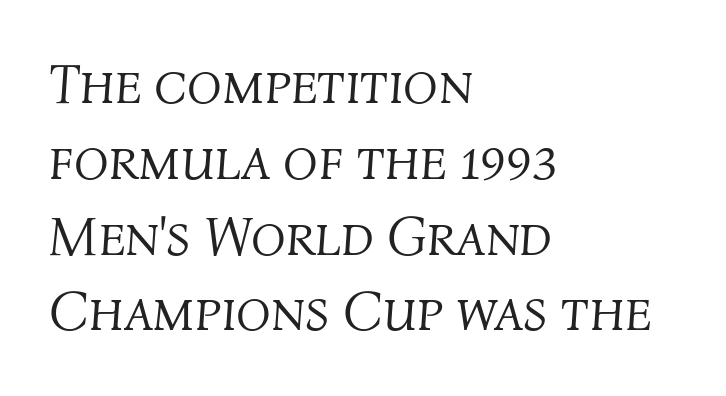
The letters look calm and open, with moderate or lighter stems. The gap between lines stays unmarked. Does the leading feel generous? No, just average. Layout note: lines flush left. Spacing verdict: proportional, widths tailored to each character.
